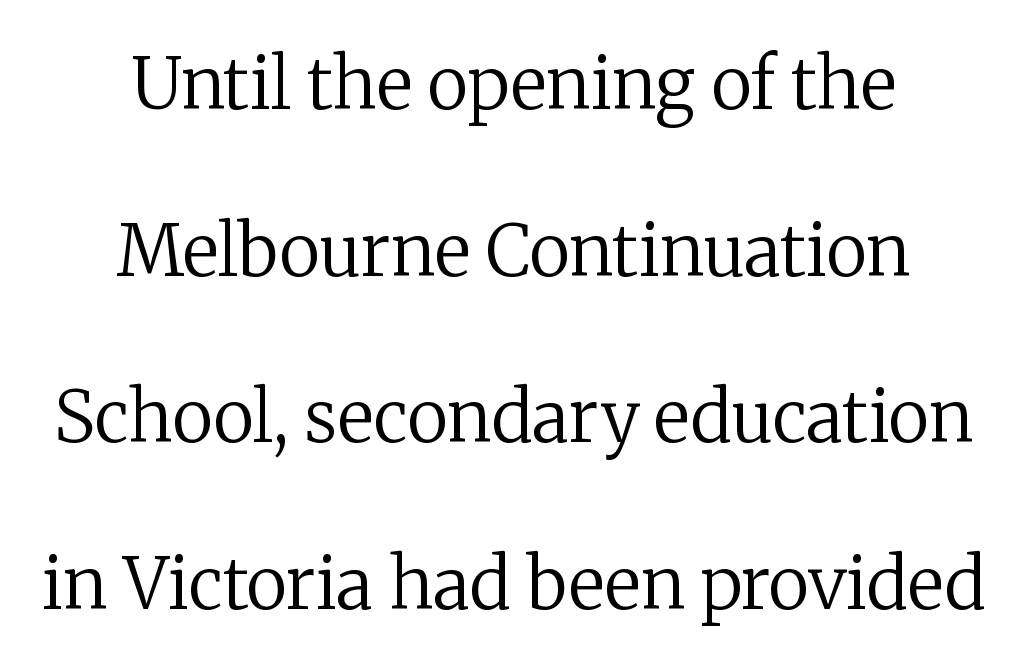
{"serif": "yes", "italic": "no", "bold": "no", "weight": "regular", "width": "normal", "stroke_contrast": "low", "x_height": "medium", "monospaced": "no", "underline": "no", "align": "center", "line_spacing": "loose", "line_spacing_ratio": 2.38, "letter_spacing": "normal", "letter_spacing_em": 0.0, "glyph_px": 70}
